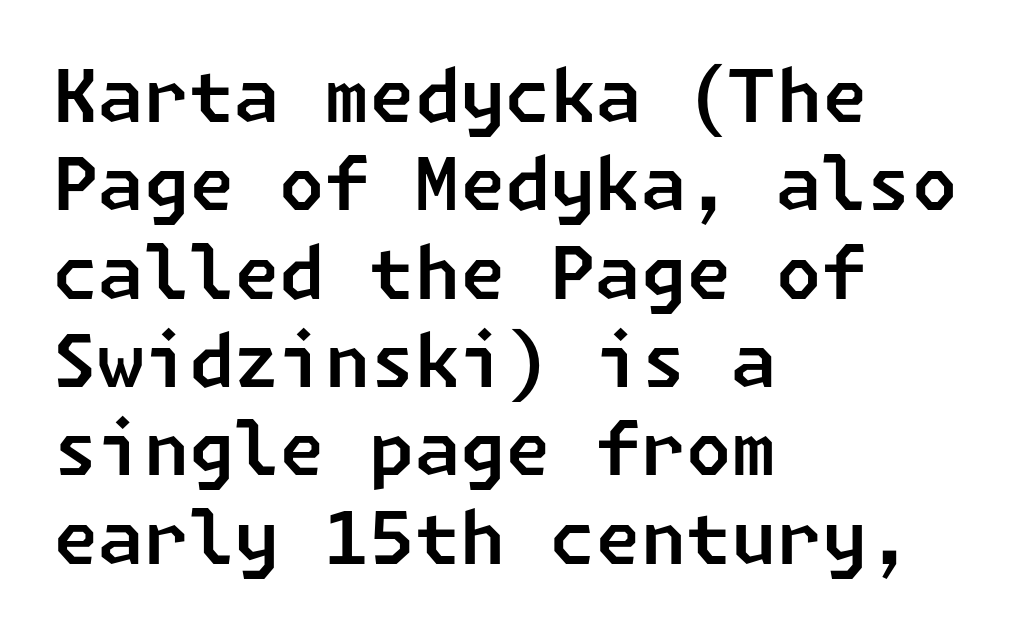
Q: Is the typeface a serif or a sans-serif typeface? A: Sans-serif.
Q: Is the text underlined? A: No.
Q: How is the paragraph aligned? A: Left-aligned.
Q: Is the spacing between letters normal or unusually wide? A: Normal.
Q: Width (condensed, normal, or wide)? A: Normal.
Q: Stroke contrast? A: Low.
Q: x-height? A: Medium.
